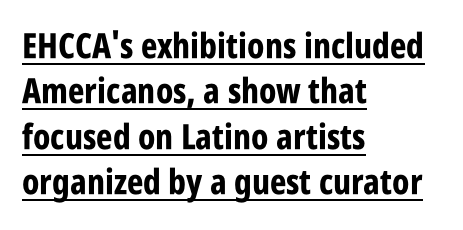
{"serif": "no", "italic": "no", "bold": "yes", "weight": "bold", "width": "condensed", "stroke_contrast": "low", "x_height": "large", "monospaced": "no", "underline": "yes", "align": "left", "line_spacing": "normal", "line_spacing_ratio": 1.3, "letter_spacing": "normal", "letter_spacing_em": 0.0, "glyph_px": 35}
